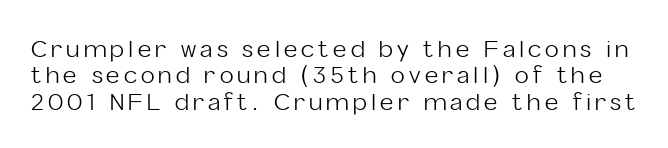
Q: Is the text bold? A: No.
Q: Is the text italic (slanted)? A: No, it is upright.
Q: Is the text underlined? A: No.
Q: Is the spacing between lines tight, normal or loose? A: Tight.
